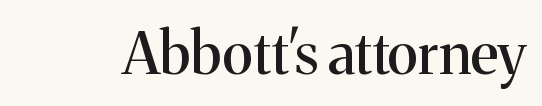
{"serif": "yes", "italic": "no", "width": "normal", "stroke_contrast": "medium", "x_height": "medium", "monospaced": "no", "underline": "no", "letter_spacing": "normal", "letter_spacing_em": 0.0, "glyph_px": 58}
